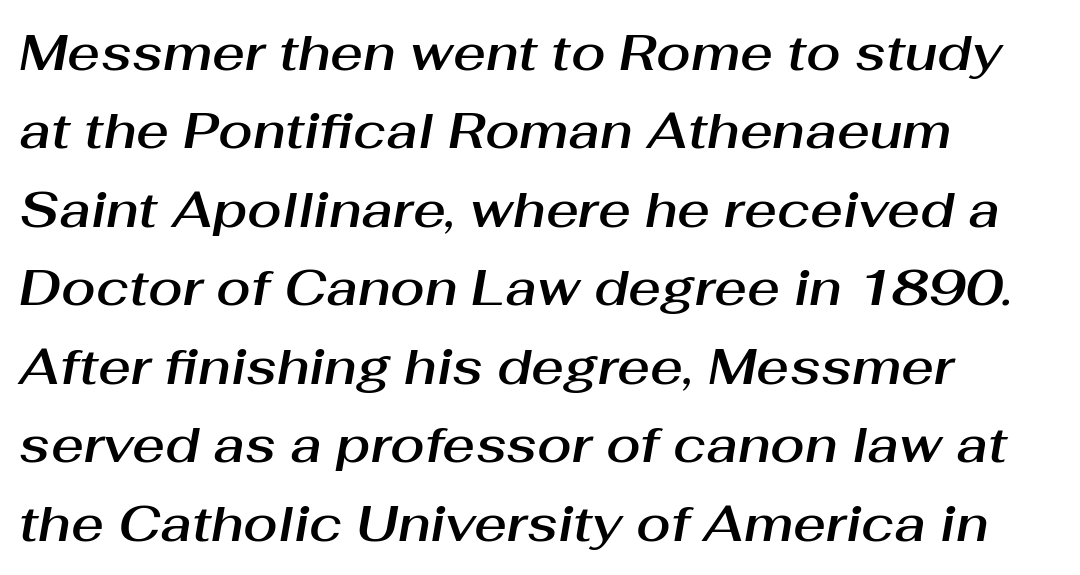
Line spacing here is normal. It's the slanting kind of type. One-word summary of the alignment: left. Each row of text sits above clean, open space. You could not count columns in this text — the font is proportionally spaced. Glyph-to-glyph distance matches everyday printed text.
